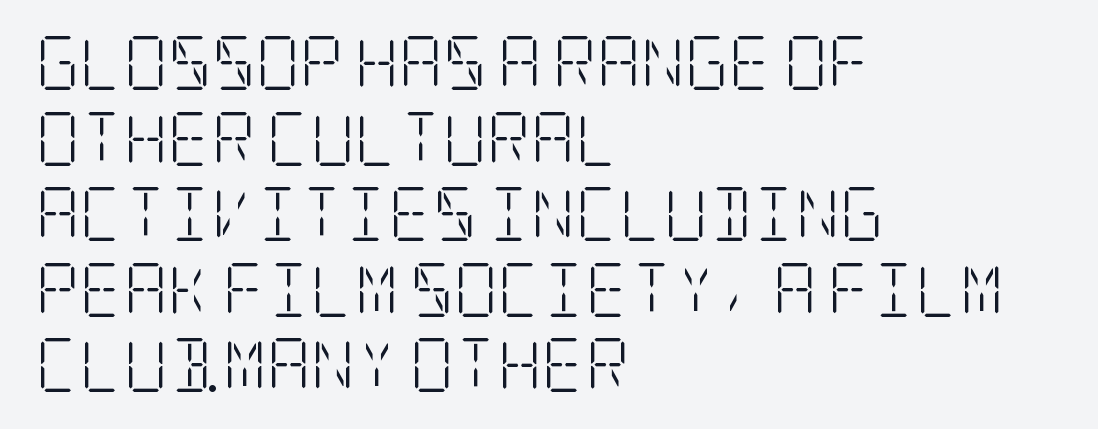
The image shows 54 px light, condensed serif type, upright; set left-aligned, normal line spacing (1.4x), normal letter spacing, not underlined; low stroke contrast and a large x-height.
